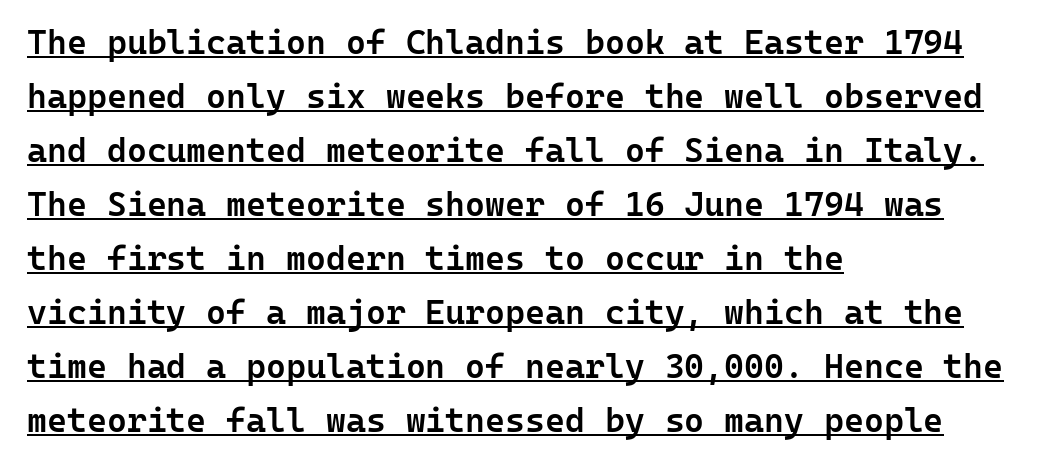
The image shows 34 px semibold sans-serif type, upright, monospaced; set left-aligned, normal line spacing (1.59x), normal letter spacing, underlined; low stroke contrast and a medium x-height.
